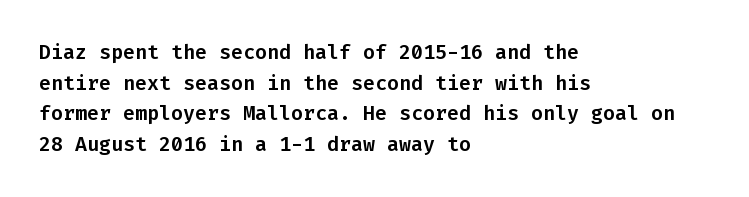
Posture: upright roman. Where is the straight margin? On the left. The passage shown stacks its lines at a standard gap. The passage shown is not underscored anywhere. The tracking reads as untouched default to a designer's eye.
